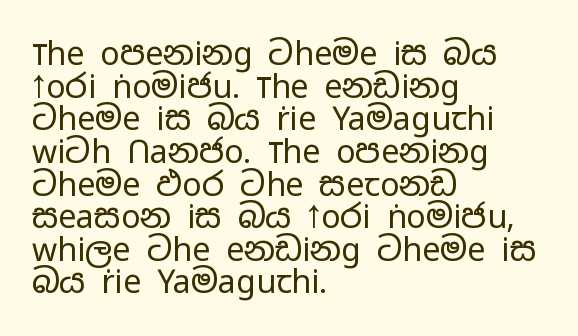
{"serif": "no", "italic": "no", "bold": "no", "weight": "regular", "width": "wide", "stroke_contrast": "low", "x_height": "medium", "monospaced": "no", "underline": "no", "align": "left", "line_spacing": "tight", "line_spacing_ratio": 1.02, "letter_spacing": "normal", "letter_spacing_em": 0.0, "glyph_px": 32}
